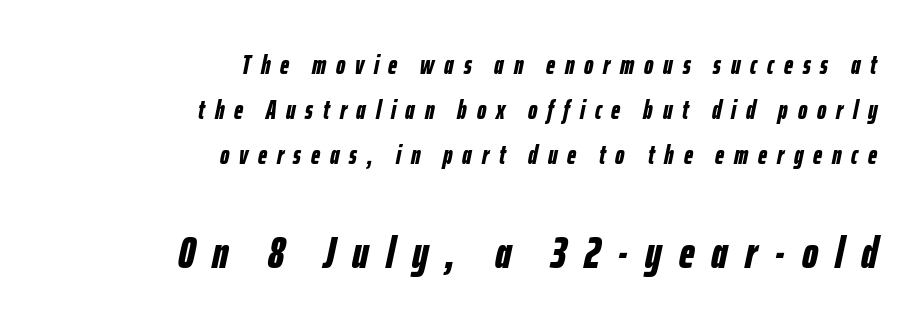
Q: Is the text bold? A: Yes.
Q: Is the text italic (slanted)? A: Yes, it leans right by about 12 degrees.
Q: Is the text underlined? A: No.
Q: How is the paragraph aligned? A: Right-aligned.
Q: Is the spacing between letters normal or unusually wide? A: Unusually wide.
Q: Which block of text is set in a larger size, the first (top) or the second (bottom)? A: The second (bottom) one.
Q: Width (condensed, normal, or wide)? A: Condensed.
Q: Stroke contrast? A: Low.
Q: x-height? A: Medium.
Q: Monospaced? A: No.
